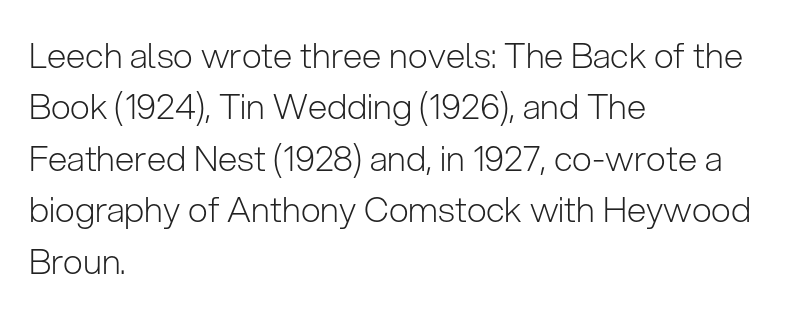
The image shows 35 px light sans-serif type, upright; set left-aligned, normal line spacing (1.47x), normal letter spacing, not underlined; low stroke contrast and a medium x-height.
